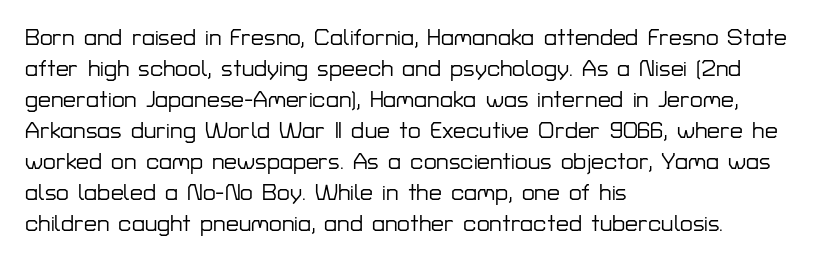
Q: Is the text italic (slanted)? A: No, it is upright.
Q: Is the text underlined? A: No.
Q: How is the paragraph aligned? A: Left-aligned.
Q: Is the spacing between letters normal or unusually wide? A: Normal.
Q: Is the spacing between lines tight, normal or loose? A: Normal.
